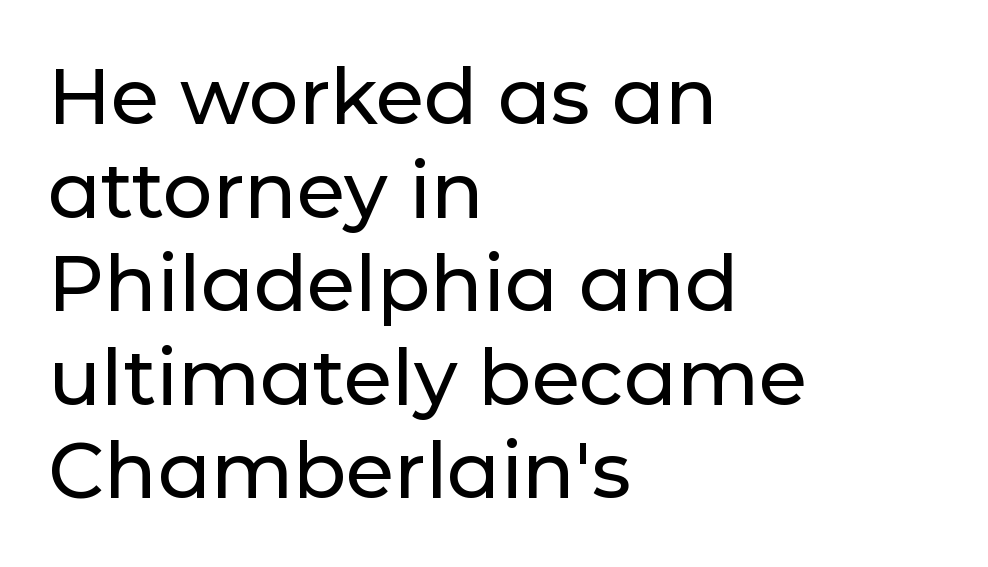
{"serif": "no", "italic": "no", "width": "normal", "stroke_contrast": "low", "x_height": "medium", "monospaced": "no", "underline": "no", "align": "left", "line_spacing_ratio": 1.2, "letter_spacing": "normal", "letter_spacing_em": 0.0, "glyph_px": 78}
